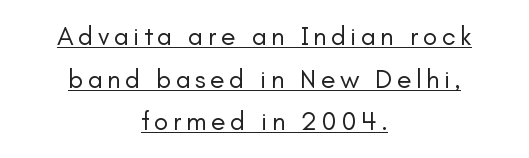
Q: Is the text bold? A: No.
Q: Is the text italic (slanted)? A: No, it is upright.
Q: Is the text underlined? A: Yes.
Q: How is the paragraph aligned? A: Centered.
Q: Is the spacing between lines tight, normal or loose? A: Normal.
